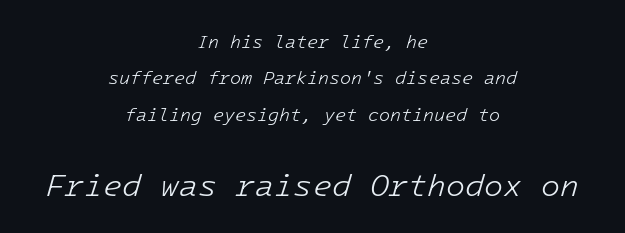
Q: Is the text bold? A: No.
Q: Is the text italic (slanted)? A: Yes, it leans right by about 16 degrees.
Q: Is the text underlined? A: No.
Q: How is the paragraph aligned? A: Centered.
Q: Is the spacing between letters normal or unusually wide? A: Normal.
Q: Is the spacing between lines tight, normal or loose? A: Loose.
Q: Which block of text is set in a larger size, the first (top) or the second (bottom)? A: The second (bottom) one.
Q: Width (condensed, normal, or wide)? A: Normal.
Q: Stroke contrast? A: Low.
Q: x-height? A: Medium.
Q: Monospaced? A: Yes.
